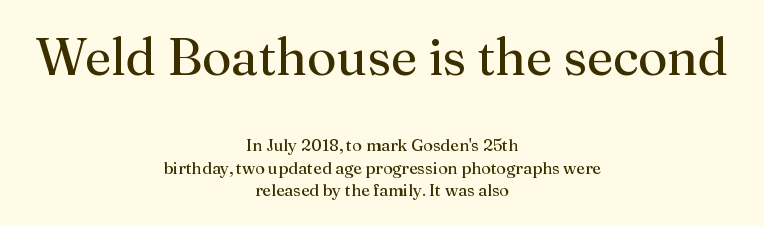
The image shows 52 px regular-weight serif type, upright; set centered, normal line spacing (1.32x), normal letter spacing, not underlined; the first (top) block is 3.06x larger; medium stroke contrast and a medium x-height.
